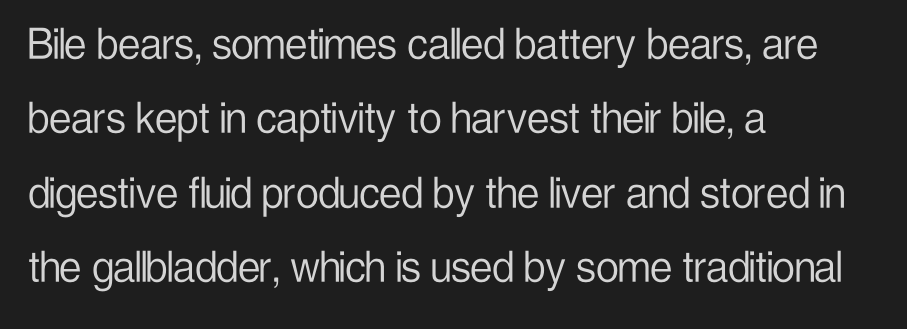
Q: Is the text bold? A: No.
Q: Is the text italic (slanted)? A: No, it is upright.
Q: Is the typeface a serif or a sans-serif typeface? A: Sans-serif.
Q: Is the text underlined? A: No.
Q: How is the paragraph aligned? A: Left-aligned.
Q: Is the spacing between letters normal or unusually wide? A: Normal.
Q: Is the spacing between lines tight, normal or loose? A: Normal.
Q: Width (condensed, normal, or wide)? A: Condensed.
Q: Stroke contrast? A: Low.
Q: x-height? A: Medium.
Q: Monospaced? A: No.
